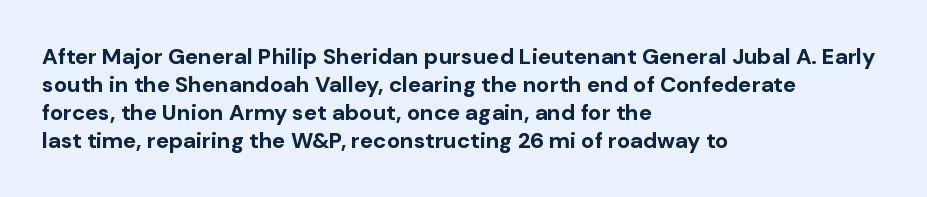
The axis of the letterforms is exactly vertical. Leftover space on each line is placed entirely after the last word. Each row of text sits above clean, open space. Students, note that the glyphs here touch the page at normal intervals.
